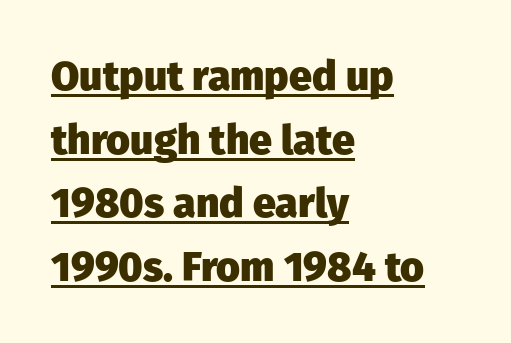
{"serif": "no", "italic": "no", "bold": "yes", "weight": "heavy", "width": "normal", "stroke_contrast": "low", "x_height": "medium", "monospaced": "no", "underline": "yes", "align": "left", "line_spacing": "normal", "line_spacing_ratio": 1.55, "letter_spacing": "normal", "letter_spacing_em": 0.0, "glyph_px": 41}
